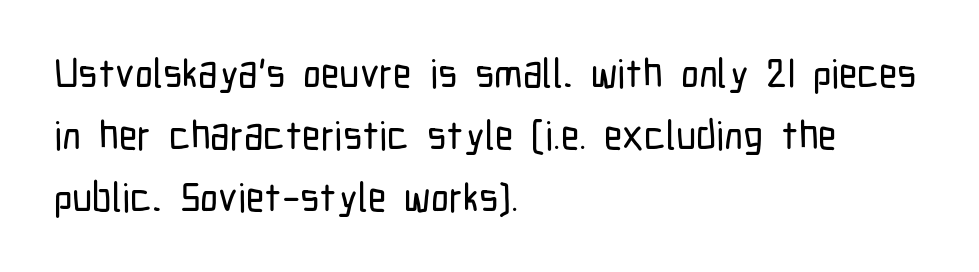
Q: Is the text italic (slanted)? A: No, it is upright.
Q: Is the typeface a serif or a sans-serif typeface? A: Sans-serif.
Q: Is the text underlined? A: No.
Q: How is the paragraph aligned? A: Left-aligned.
Q: Is the spacing between letters normal or unusually wide? A: Normal.
Q: Is the spacing between lines tight, normal or loose? A: Normal.
Q: Width (condensed, normal, or wide)? A: Condensed.
Q: Stroke contrast? A: Low.
Q: x-height? A: Medium.
Q: Monospaced? A: No.
